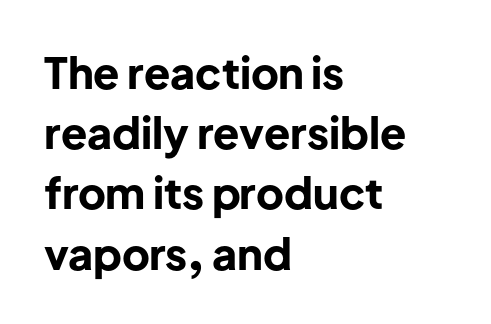
Q: Is the text bold? A: Yes.
Q: Is the text italic (slanted)? A: No, it is upright.
Q: Is the typeface a serif or a sans-serif typeface? A: Sans-serif.
Q: Is the text underlined? A: No.
Q: How is the paragraph aligned? A: Left-aligned.
Q: Is the spacing between letters normal or unusually wide? A: Normal.
Q: Is the spacing between lines tight, normal or loose? A: Normal.
Q: Width (condensed, normal, or wide)? A: Normal.
Q: Stroke contrast? A: Low.
Q: x-height? A: Medium.
Q: Monospaced? A: No.
